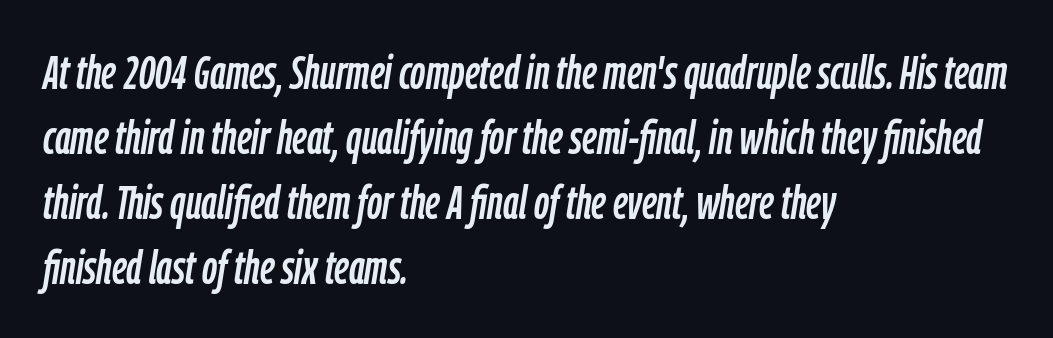
The image shows 47 px condensed type, italic (leaning right); set left-aligned, normal line spacing (1.38x), normal letter spacing, not underlined; low stroke contrast and a medium x-height.
